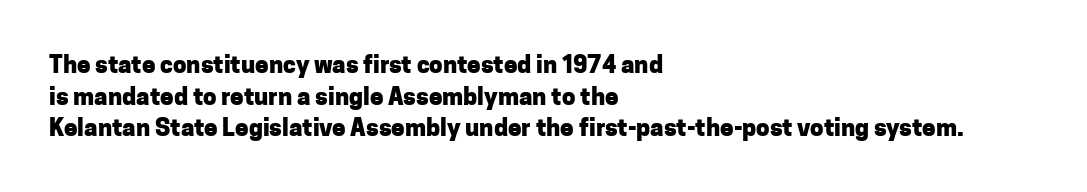
The image shows 24 px bold type, upright; set left-aligned, normal line spacing (1.32x), normal letter spacing, not underlined.
